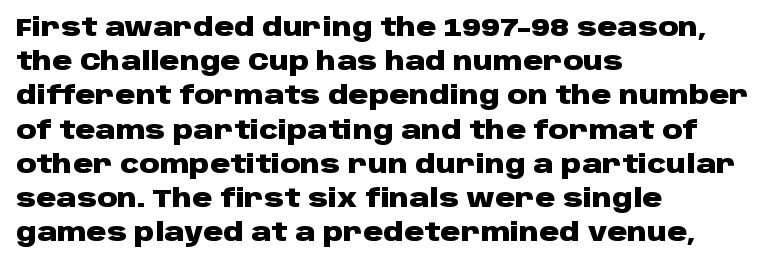
The image shows 25 px bold type, upright; set left-aligned, normal line spacing (1.37x), normal letter spacing, not underlined.
